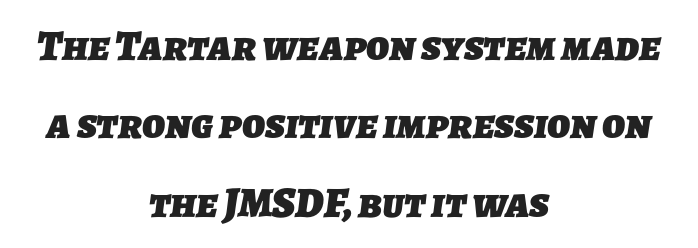
This is heavy type, rendered in bold. Note the varied advance widths — an 'i' is clearly narrower than an 'm'. The strip under each line holds only bare page. The passage shown has conventional tracking throughout.
